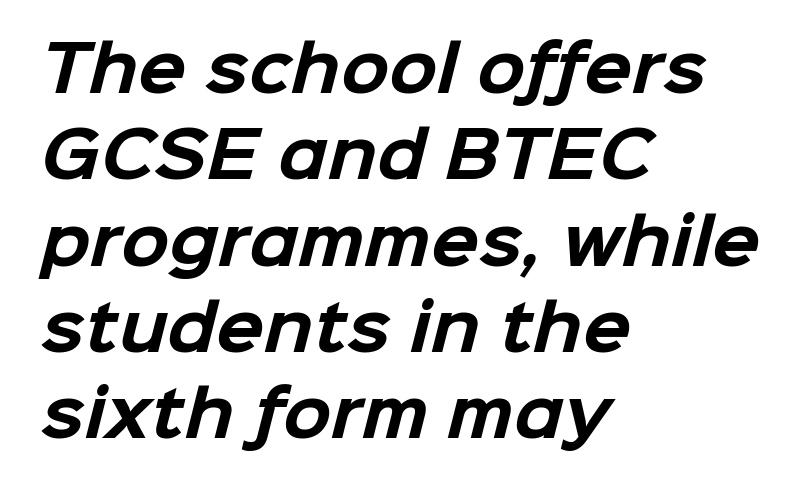
Q: Is the text bold? A: Yes.
Q: Is the typeface a serif or a sans-serif typeface? A: Sans-serif.
Q: Is the text underlined? A: No.
Q: How is the paragraph aligned? A: Left-aligned.
Q: Is the spacing between letters normal or unusually wide? A: Normal.
Q: Is the spacing between lines tight, normal or loose? A: Normal.
Q: Width (condensed, normal, or wide)? A: Normal.
Q: Stroke contrast? A: Low.
Q: x-height? A: Medium.
Q: Monospaced? A: No.
